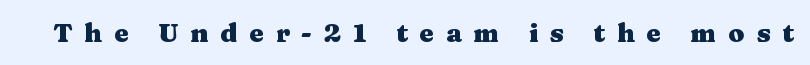
{"italic": "no", "bold": "yes", "underline": "no", "letter_spacing": "wide", "letter_spacing_em": 0.46, "glyph_px": 26}
